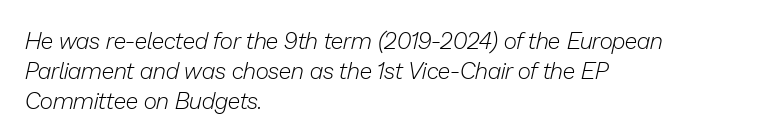
The image shows 23 px text type, italic (leaning right); set left-aligned, normal line spacing (1.3x), normal letter spacing, not underlined.
